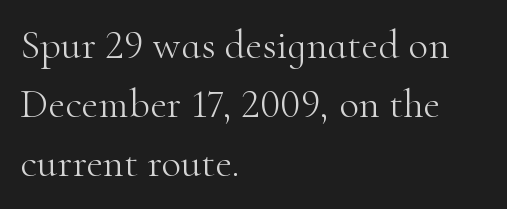
The image shows 41 px light serif type, upright; set left-aligned, normal line spacing (1.44x), normal letter spacing, not underlined; high stroke contrast and a small x-height.
